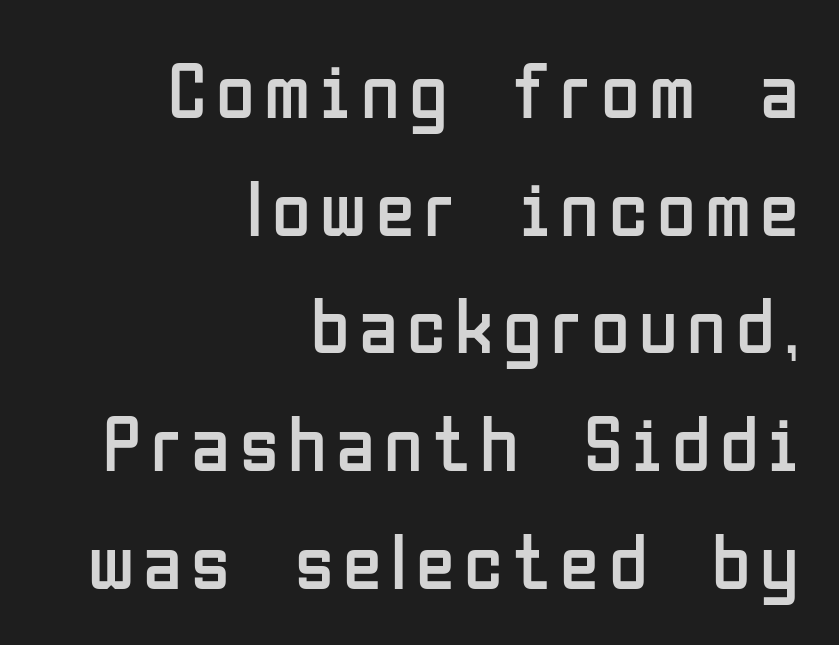
{"serif": "no", "italic": "no", "bold": "no", "weight": "regular", "width": "condensed", "stroke_contrast": "low", "x_height": "medium", "monospaced": "no", "underline": "no", "align": "right", "line_spacing": "normal", "line_spacing_ratio": 1.49, "glyph_px": 79}
